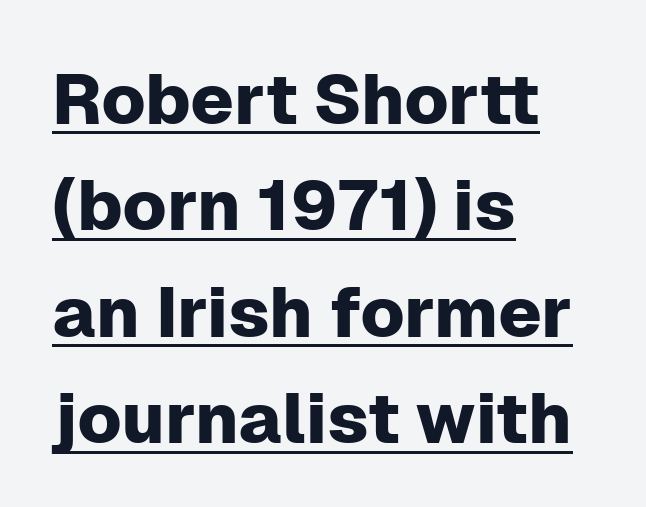
These lines are rendered in a variable-pitch font. Somebody hit Ctrl+U on this one — the words are underlined. To sum up the face: it is a sans, with no serifs. The leading is moderate, giving the passage an even texture. The lettering holds an erect, upright posture throughout.
